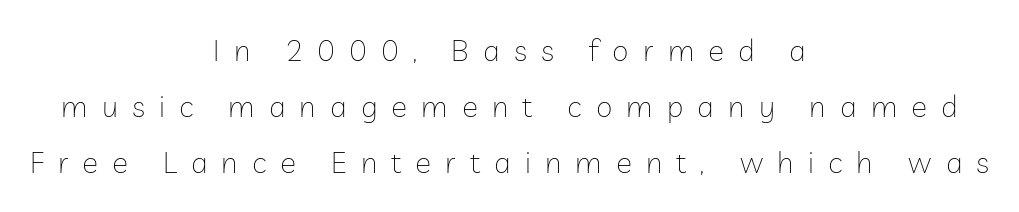
Serif or sans? Sans — the stroke terminals are bare. The font sits on the lighter half of the weight spectrum, regular included. Designer's note — italics off, roman on. Spacing verdict: proportional, widths tailored to each character. Quick note: underline off.
